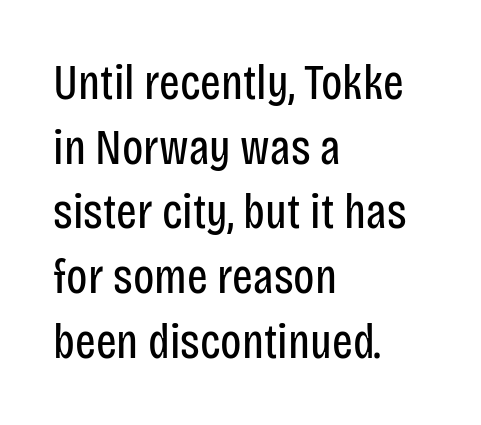
Q: Is the text bold? A: No.
Q: Is the text italic (slanted)? A: No, it is upright.
Q: Is the typeface a serif or a sans-serif typeface? A: Sans-serif.
Q: Is the text underlined? A: No.
Q: How is the paragraph aligned? A: Left-aligned.
Q: Is the spacing between letters normal or unusually wide? A: Normal.
Q: Is the spacing between lines tight, normal or loose? A: Normal.
Q: Width (condensed, normal, or wide)? A: Condensed.
Q: Stroke contrast? A: Low.
Q: x-height? A: Large.
Q: Monospaced? A: No.
